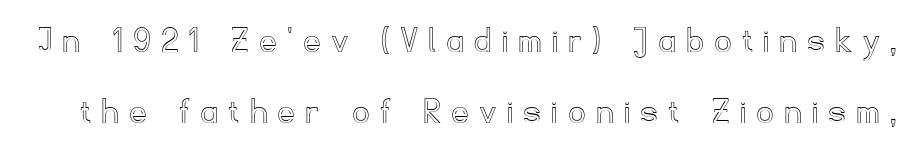
Q: Is the text italic (slanted)? A: No, it is upright.
Q: Is the text underlined? A: No.
Q: Is the spacing between letters normal or unusually wide? A: Unusually wide.
Q: Width (condensed, normal, or wide)? A: Normal.
Q: x-height? A: Small.
Q: Monospaced? A: No.
